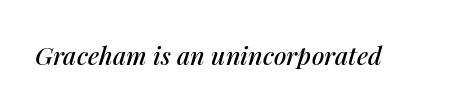
{"italic": "yes", "lean": "right", "slant_degrees": 14, "underline": "no", "letter_spacing": "normal", "letter_spacing_em": 0.0, "glyph_px": 25}
